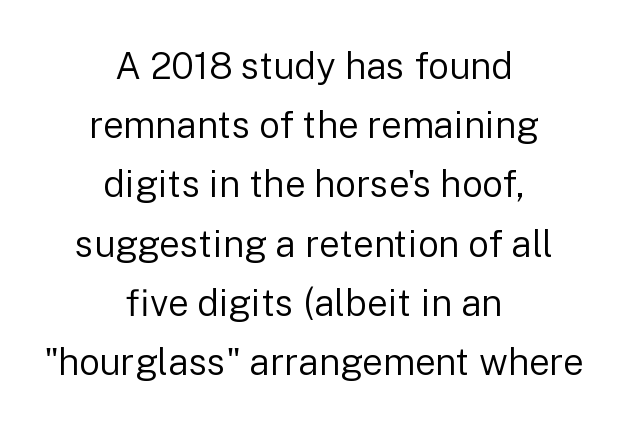
{"serif": "no", "italic": "no", "bold": "no", "weight": "regular", "width": "normal", "stroke_contrast": "low", "x_height": "medium", "monospaced": "no", "underline": "no", "align": "center", "line_spacing": "normal", "line_spacing_ratio": 1.6, "letter_spacing": "normal", "letter_spacing_em": 0.0, "glyph_px": 37}
